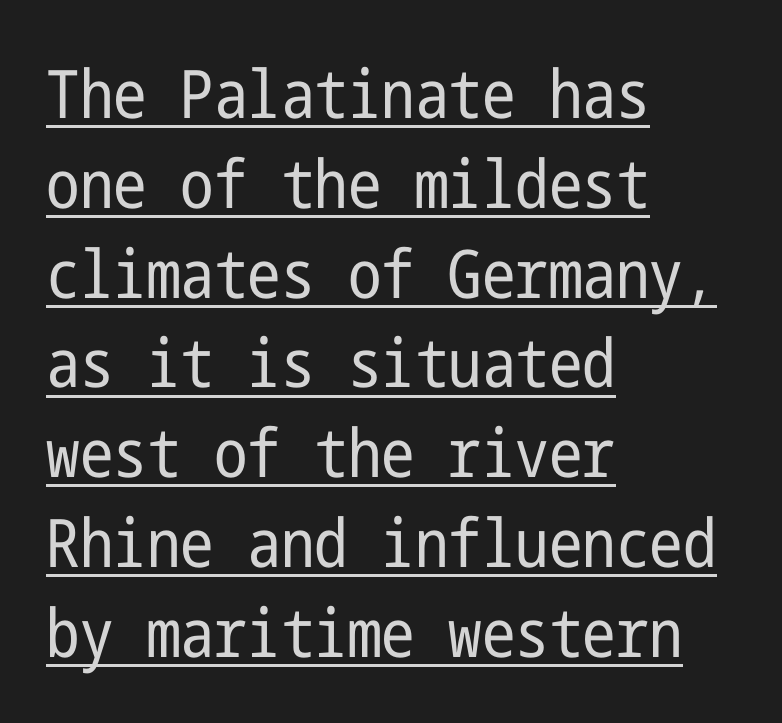
There is no visible air inserted between adjacent glyphs. On a weight scale, this lands at 450 or below. Italic: no, the glyphs are upright roman. Does a line run under the words? Yes, clearly. The lines are quadded left.
